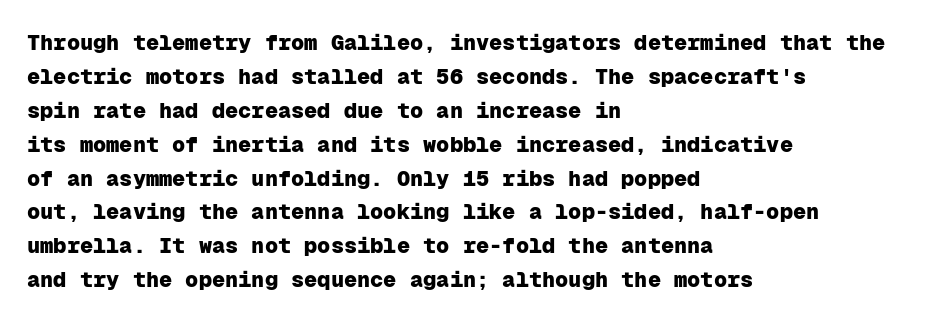
Q: Is the text bold? A: Yes.
Q: Is the text italic (slanted)? A: No, it is upright.
Q: Is the text underlined? A: No.
Q: How is the paragraph aligned? A: Left-aligned.
Q: Is the spacing between letters normal or unusually wide? A: Normal.
Q: Is the spacing between lines tight, normal or loose? A: Normal.
